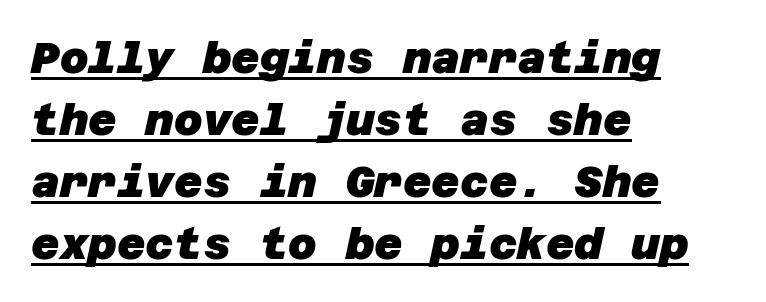
You'd pick this weight for a headline — it's a proper bold. Underlined type. Where is the straight margin? On the left. The rendering keeps characters at their native spacing. A sans-serif font was chosen for this passage.
